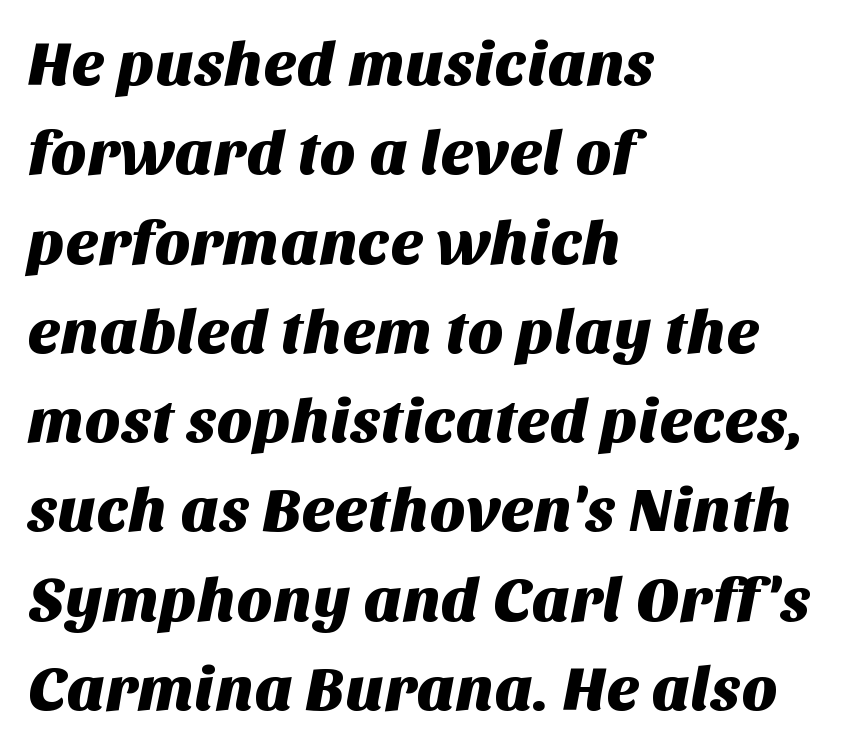
{"serif": "no", "width": "normal", "stroke_contrast": "medium", "x_height": "large", "monospaced": "no", "underline": "no", "align": "left", "line_spacing": "normal", "line_spacing_ratio": 1.44, "letter_spacing": "normal", "letter_spacing_em": 0.0, "glyph_px": 62}
